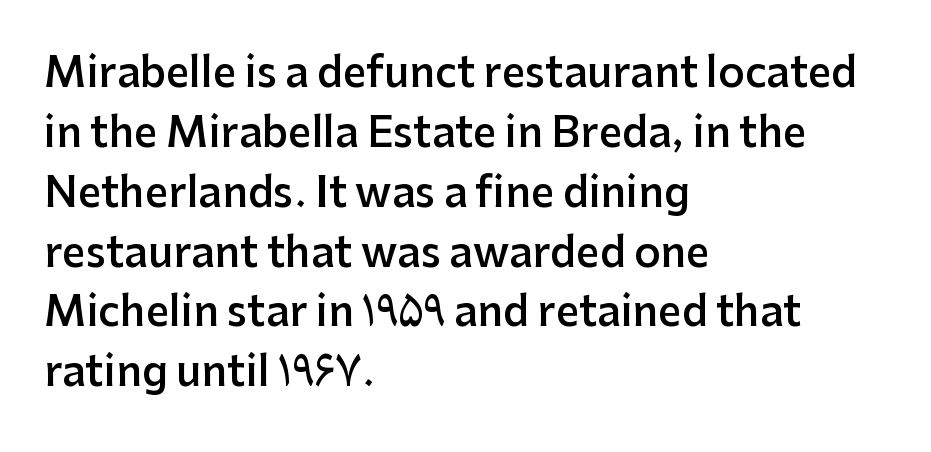
Glyph-to-glyph distance matches everyday printed text. Posture: straight, roman, zero tilt. A typesetter would label this face a sans. The sample has been set in demibold, a notch under bold. A typesetter would call this proportional, since set widths differ per character.
